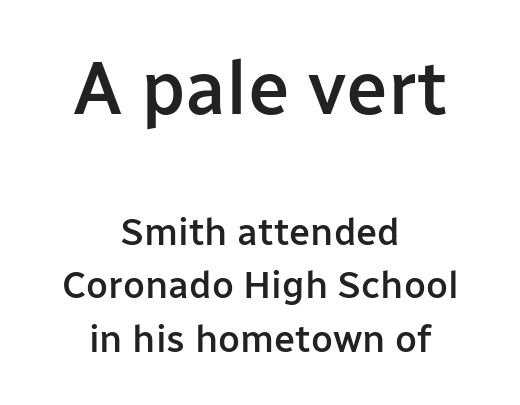
The image shows 75 px semibold sans-serif type, upright; set centered, normal line spacing (1.41x), normal letter spacing, not underlined; the first (top) block is 1.97x larger; low stroke contrast and a medium x-height.
